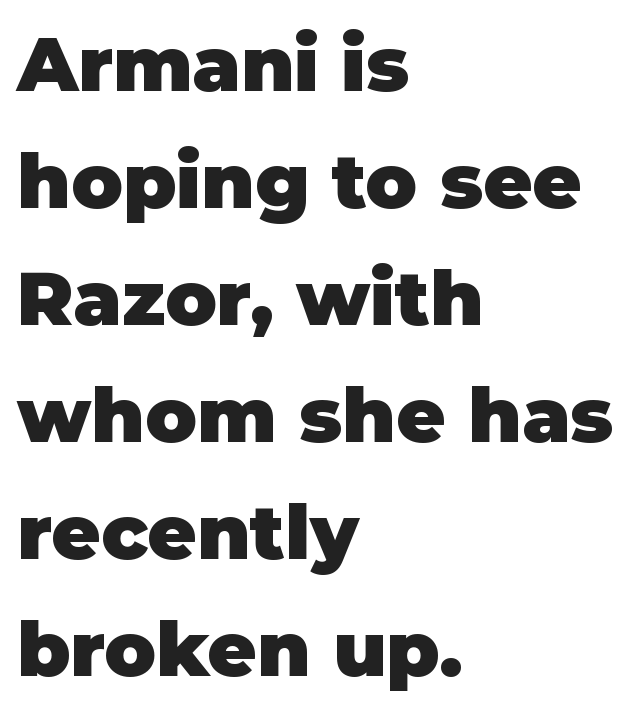
Q: Is the text bold? A: Yes.
Q: Is the text italic (slanted)? A: No, it is upright.
Q: Is the typeface a serif or a sans-serif typeface? A: Sans-serif.
Q: Is the text underlined? A: No.
Q: How is the paragraph aligned? A: Left-aligned.
Q: Is the spacing between letters normal or unusually wide? A: Normal.
Q: Is the spacing between lines tight, normal or loose? A: Normal.
Q: Width (condensed, normal, or wide)? A: Normal.
Q: Stroke contrast? A: Low.
Q: x-height? A: Large.
Q: Monospaced? A: No.
